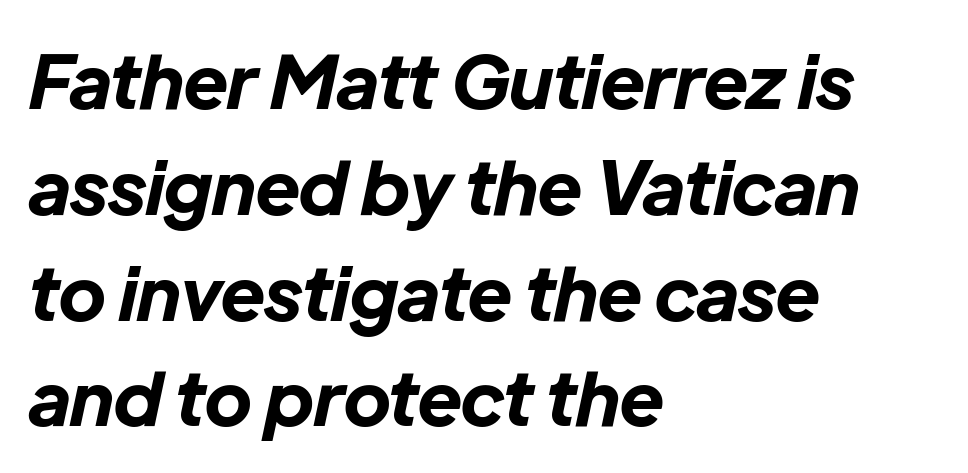
The image shows 74 px bold type, italic (leaning right); set left-aligned, normal line spacing (1.43x), normal letter spacing, not underlined; low stroke contrast and a medium x-height.
